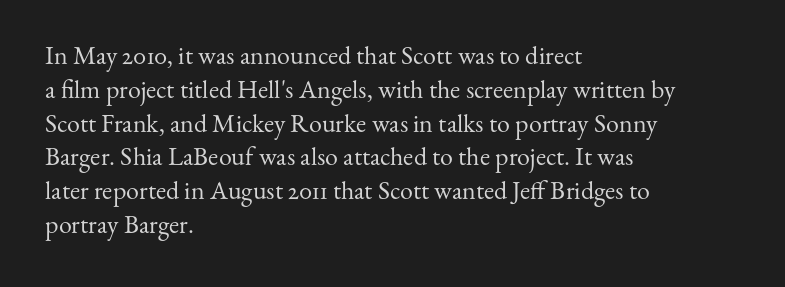
Q: Is the text bold? A: No.
Q: Is the text italic (slanted)? A: No, it is upright.
Q: Is the text underlined? A: No.
Q: How is the paragraph aligned? A: Left-aligned.
Q: Is the spacing between letters normal or unusually wide? A: Normal.
Q: Is the spacing between lines tight, normal or loose? A: Normal.
